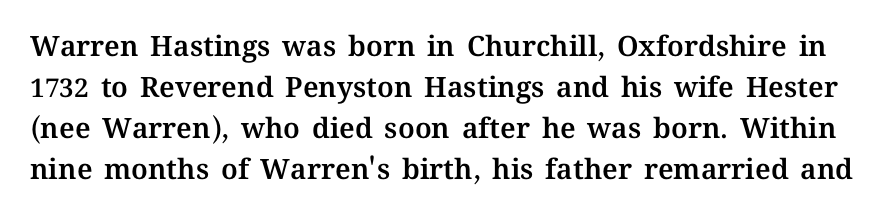
{"italic": "no", "width": "normal", "stroke_contrast": "medium", "x_height": "medium", "monospaced": "no", "underline": "no", "line_spacing": "normal", "line_spacing_ratio": 1.46, "letter_spacing": "normal", "letter_spacing_em": 0.0, "glyph_px": 28}
